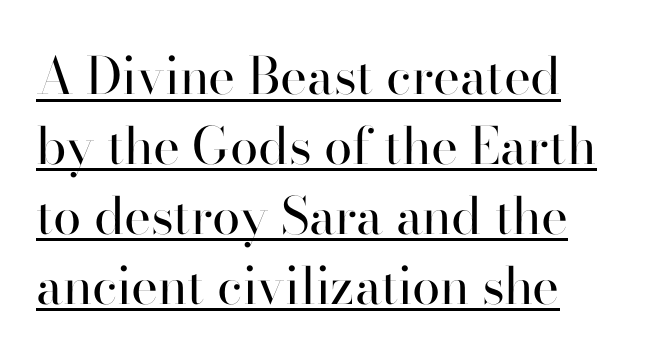
The image shows 51 px regular-weight sans-serif type, upright; set normal line spacing (1.37x), normal letter spacing, underlined; high stroke contrast and a small x-height.
